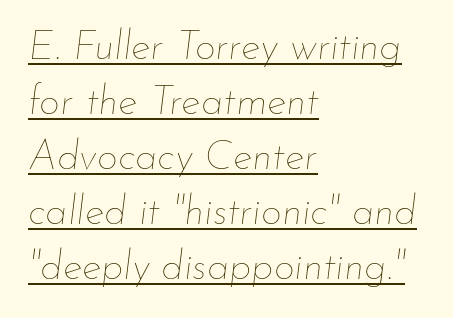
{"italic": "yes", "lean": "right", "slant_degrees": 7, "bold": "no", "weight": "thin", "width": "normal", "stroke_contrast": "low", "x_height": "small", "monospaced": "no", "underline": "yes", "align": "left", "line_spacing": "normal", "line_spacing_ratio": 1.34, "letter_spacing": "normal", "letter_spacing_em": 0.0, "glyph_px": 41}
